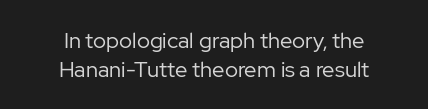
The image shows 22 px text type, upright; set centered, normal line spacing (1.31x), normal letter spacing, not underlined.
